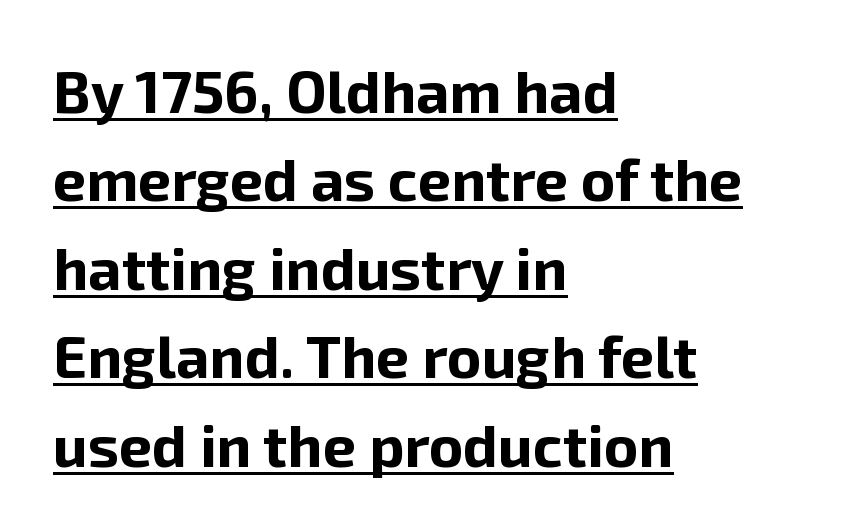
{"serif": "no", "italic": "no", "bold": "yes", "weight": "bold", "width": "normal", "stroke_contrast": "low", "x_height": "medium", "monospaced": "no", "underline": "yes", "align": "left", "line_spacing": "normal", "line_spacing_ratio": 1.5, "letter_spacing": "normal", "letter_spacing_em": 0.0, "glyph_px": 59}
